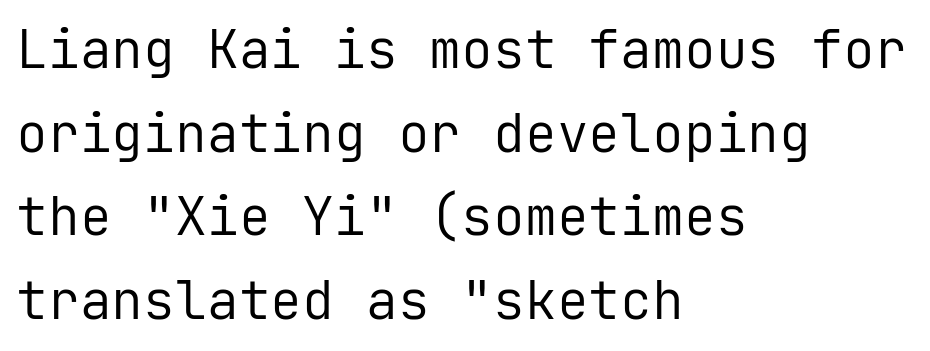
Q: Is the text bold? A: No.
Q: Is the text italic (slanted)? A: No, it is upright.
Q: Is the typeface a serif or a sans-serif typeface? A: Sans-serif.
Q: Is the text underlined? A: No.
Q: How is the paragraph aligned? A: Left-aligned.
Q: Is the spacing between letters normal or unusually wide? A: Normal.
Q: Is the spacing between lines tight, normal or loose? A: Normal.
Q: Width (condensed, normal, or wide)? A: Normal.
Q: Stroke contrast? A: Low.
Q: x-height? A: Medium.
Q: Monospaced? A: Yes.
